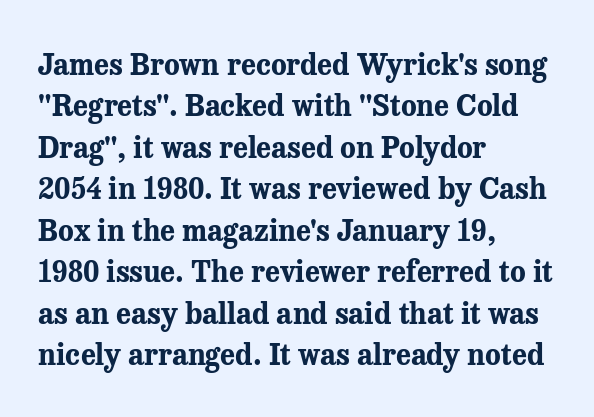
The image shows 29 px bold serif type, upright; set left-aligned, normal line spacing (1.43x), normal letter spacing, not underlined; medium stroke contrast and a medium x-height.
